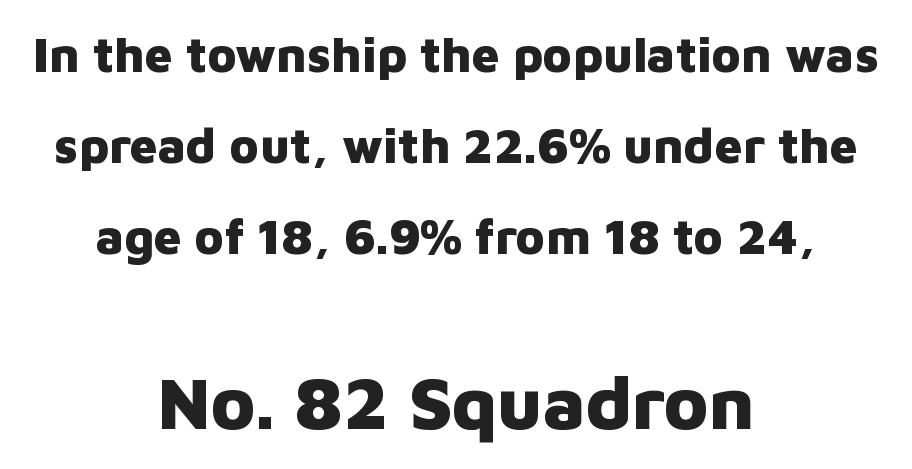
{"serif": "no", "italic": "no", "bold": "yes", "weight": "heavy", "width": "normal", "stroke_contrast": "low", "x_height": "medium", "monospaced": "no", "underline": "no", "align": "center", "line_spacing_ratio": 1.86, "letter_spacing": "normal", "letter_spacing_em": 0.0, "larger_block": "second", "size_ratio": 1.51, "glyph_px": 74}
